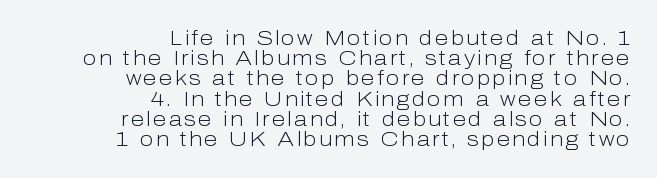
The image shows 20 px text type, upright; set right-aligned, tight line spacing (1.01x), not underlined.
